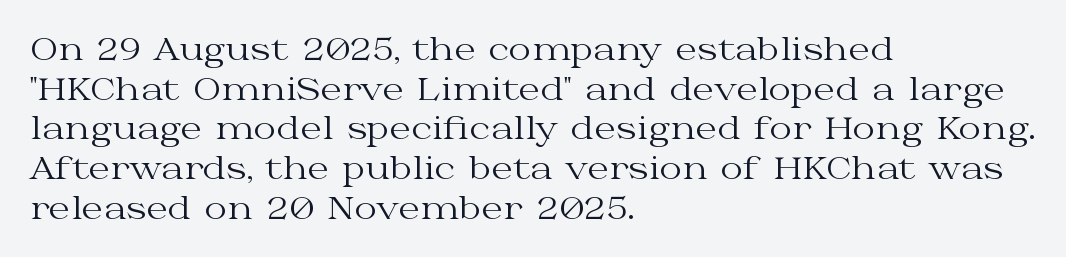
The image shows 31 px regular-weight, wide serif type, upright; set left-aligned, normal line spacing (1.28x), normal letter spacing, not underlined; medium stroke contrast and a medium x-height.
